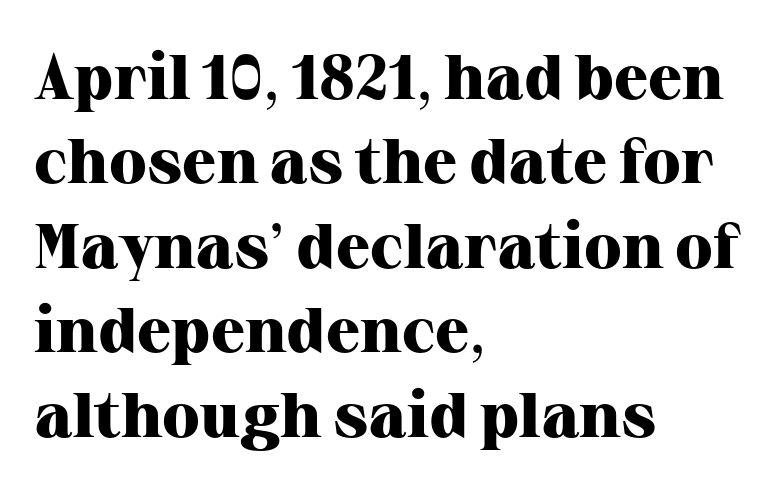
Q: Is the text bold? A: Yes.
Q: Is the text italic (slanted)? A: No, it is upright.
Q: Is the typeface a serif or a sans-serif typeface? A: Serif.
Q: Is the text underlined? A: No.
Q: How is the paragraph aligned? A: Left-aligned.
Q: Is the spacing between letters normal or unusually wide? A: Normal.
Q: Is the spacing between lines tight, normal or loose? A: Normal.
Q: Width (condensed, normal, or wide)? A: Normal.
Q: Stroke contrast? A: High.
Q: x-height? A: Medium.
Q: Monospaced? A: No.
